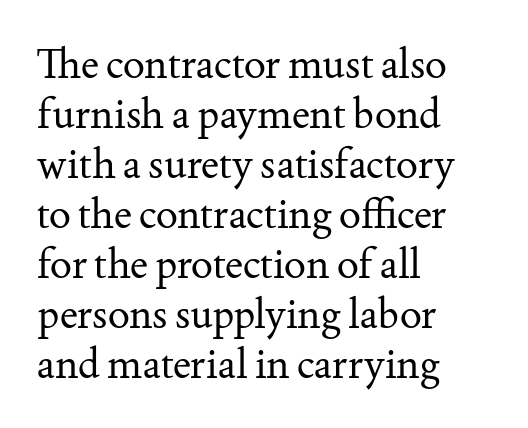
{"serif": "yes", "italic": "no", "bold": "no", "weight": "regular", "width": "normal", "stroke_contrast": "medium", "x_height": "small", "monospaced": "no", "underline": "no", "align": "left", "line_spacing_ratio": 1.22, "letter_spacing": "normal", "letter_spacing_em": 0.0, "glyph_px": 41}
